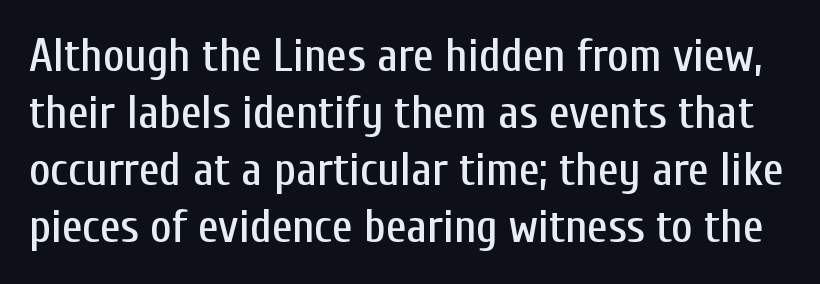
Tracking here is standard; glyphs follow each other at the usual distance. You can tell from the bare stems that sans-serif type was used. Check under the words: just untouched page. Spacing verdict: proportional, widths tailored to each character. This is the regular roman posture of the typeface.
